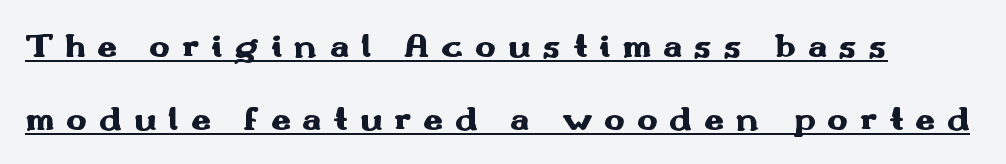
{"serif": "no", "italic": "no", "bold": "yes", "weight": "heavy", "width": "wide", "stroke_contrast": "medium", "x_height": "small", "monospaced": "no", "underline": "yes", "line_spacing": "loose", "line_spacing_ratio": 2.09, "letter_spacing": "wide", "letter_spacing_em": 0.34, "glyph_px": 35}
